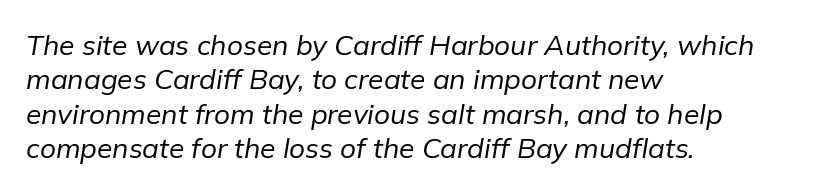
Q: Is the text bold? A: No.
Q: Is the text italic (slanted)? A: Yes, it leans right by about 9 degrees.
Q: Is the text underlined? A: No.
Q: How is the paragraph aligned? A: Left-aligned.
Q: Is the spacing between letters normal or unusually wide? A: Normal.
Q: Width (condensed, normal, or wide)? A: Normal.
Q: Stroke contrast? A: Low.
Q: x-height? A: Medium.
Q: Monospaced? A: No.
